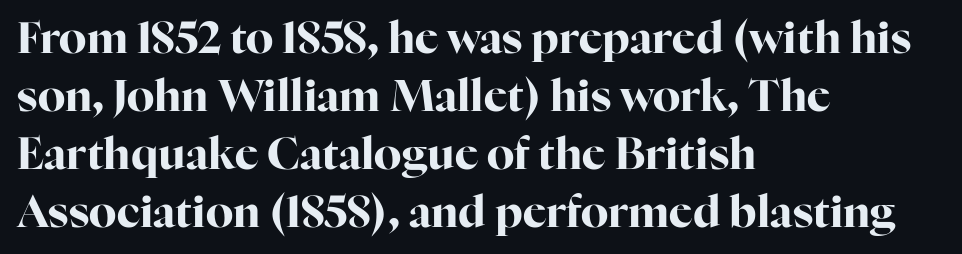
Q: Is the text bold? A: Yes.
Q: Is the text italic (slanted)? A: No, it is upright.
Q: Is the typeface a serif or a sans-serif typeface? A: Serif.
Q: Is the text underlined? A: No.
Q: How is the paragraph aligned? A: Left-aligned.
Q: Is the spacing between letters normal or unusually wide? A: Normal.
Q: Is the spacing between lines tight, normal or loose? A: Normal.
Q: Width (condensed, normal, or wide)? A: Normal.
Q: Stroke contrast? A: High.
Q: x-height? A: Medium.
Q: Monospaced? A: No.
